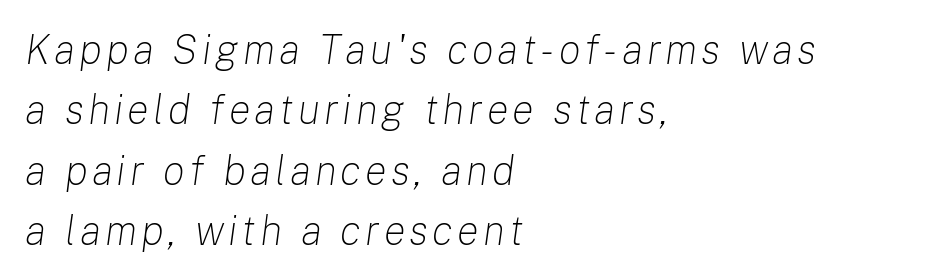
{"italic": "yes", "lean": "right", "slant_degrees": 8, "bold": "no", "weight": "light", "width": "normal", "stroke_contrast": "low", "x_height": "medium", "monospaced": "no", "underline": "no", "align": "left", "line_spacing": "normal", "line_spacing_ratio": 1.47, "glyph_px": 41}
